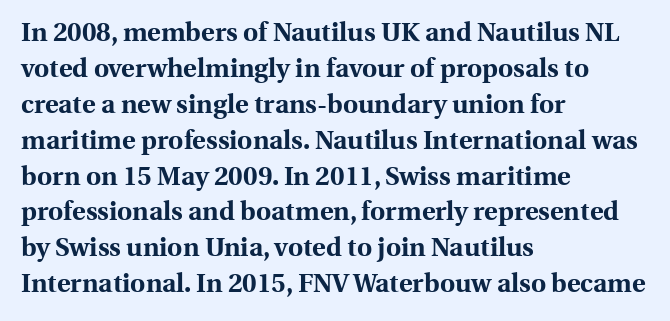
{"italic": "no", "bold": "yes", "underline": "no", "align": "left", "line_spacing": "normal", "line_spacing_ratio": 1.38, "letter_spacing": "normal", "letter_spacing_em": 0.0, "glyph_px": 26}
